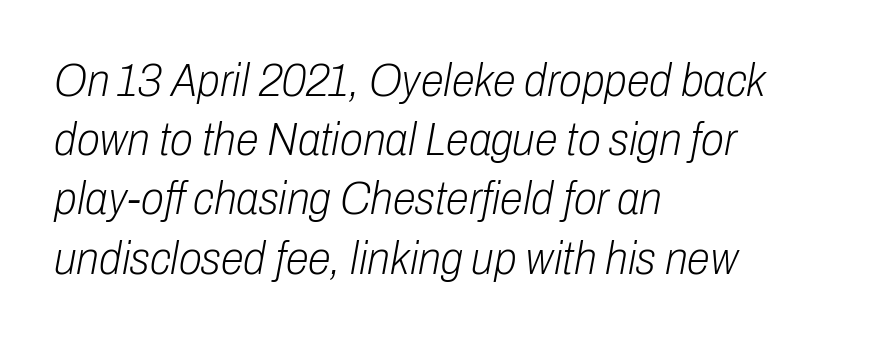
The image shows 47 px light, condensed type, italic (leaning right); set left-aligned, normal line spacing (1.26x), normal letter spacing, not underlined; low stroke contrast and a medium x-height.
